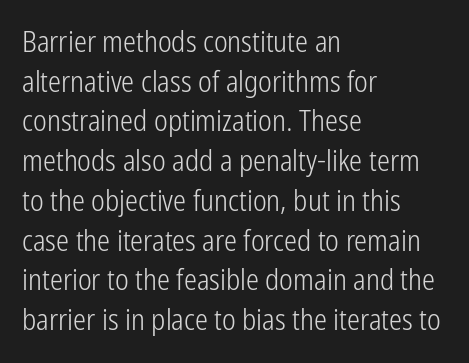
All the whitespace from short lines collects on the right. Weight: not bold — regular or lighter. Compared with typical body copy, the letter spacing here is the same. The leading is moderate, giving the passage an even texture. The font's upright variant was chosen for this text.
